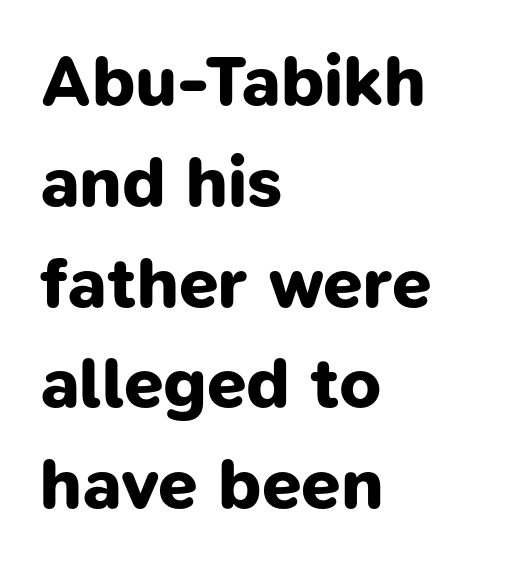
{"serif": "no", "bold": "yes", "weight": "bold", "width": "normal", "stroke_contrast": "low", "x_height": "medium", "monospaced": "no", "underline": "no", "align": "left", "line_spacing": "normal", "line_spacing_ratio": 1.42, "letter_spacing": "normal", "letter_spacing_em": 0.0, "glyph_px": 71}
